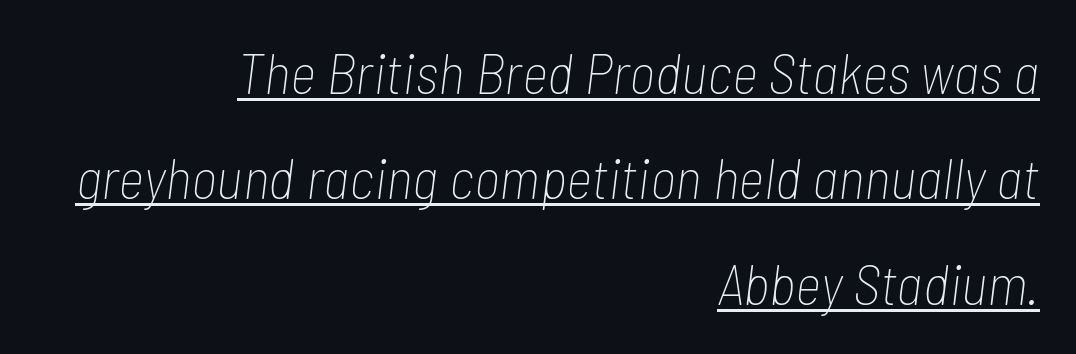
Q: Is the text bold? A: No.
Q: Is the text italic (slanted)? A: Yes, it leans right by about 7 degrees.
Q: Is the text underlined? A: Yes.
Q: How is the paragraph aligned? A: Right-aligned.
Q: Is the spacing between letters normal or unusually wide? A: Normal.
Q: Width (condensed, normal, or wide)? A: Condensed.
Q: Stroke contrast? A: Low.
Q: x-height? A: Medium.
Q: Monospaced? A: No.
